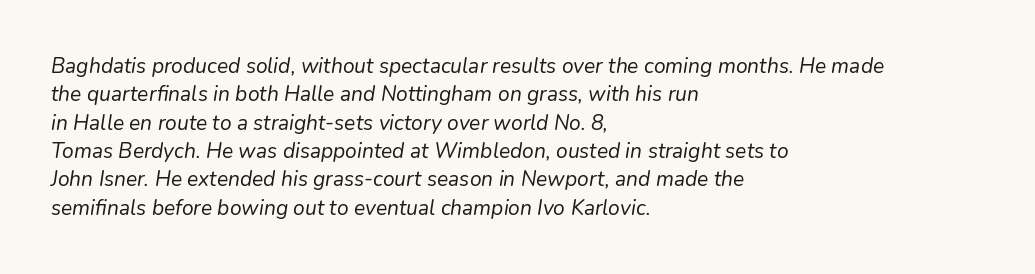
The weight tops out at a normal text grade. Tracking value appears to be zero — textbook default spacing. These lines sit exactly where default settings would place them. Anything drawn beneath the words? Only blank space.
